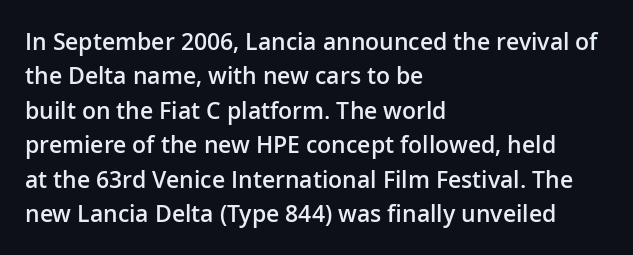
The sample has been set in demibold, a notch under bold. Students, observe: this is what conventionally led text looks like. All the whitespace from short lines collects on the right. Descenders are the only things crossing below the line.
